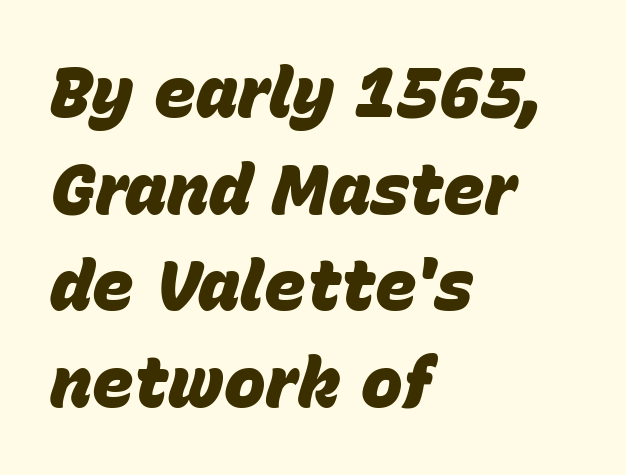
{"italic": "yes", "lean": "right", "slant_degrees": 15, "bold": "yes", "weight": "heavy", "width": "normal", "stroke_contrast": "low", "x_height": "large", "monospaced": "no", "underline": "no", "align": "left", "line_spacing": "normal", "line_spacing_ratio": 1.38, "letter_spacing": "normal", "letter_spacing_em": 0.0, "glyph_px": 70}
